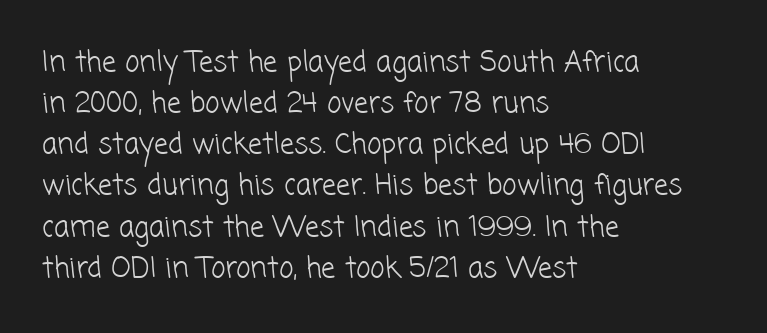
The image shows 28 px light sans-serif type; set left-aligned, normal line spacing (1.47x), normal letter spacing, not underlined; low stroke contrast and a medium x-height.
